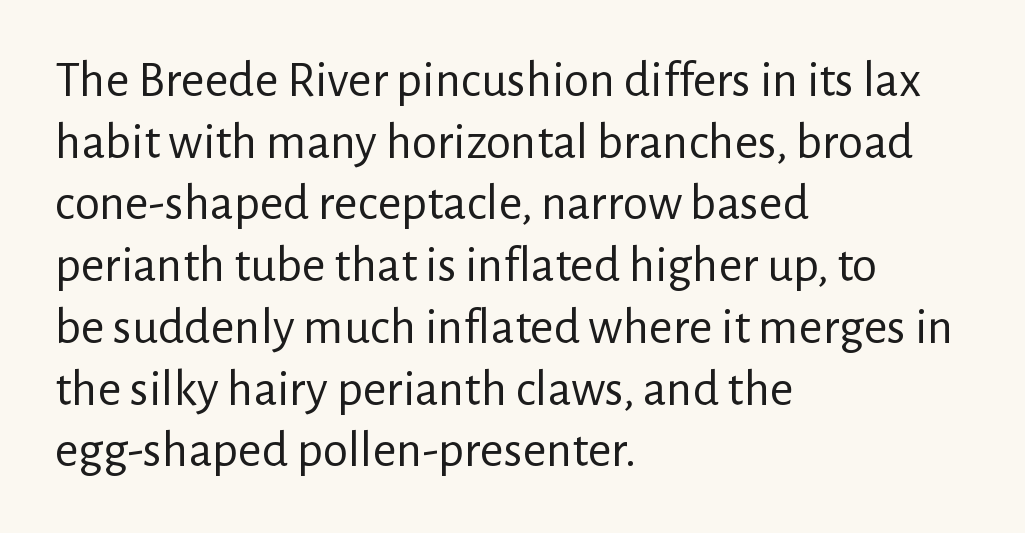
Q: Is the text bold? A: No.
Q: Is the text italic (slanted)? A: No, it is upright.
Q: Is the typeface a serif or a sans-serif typeface? A: Sans-serif.
Q: Is the text underlined? A: No.
Q: How is the paragraph aligned? A: Left-aligned.
Q: Is the spacing between letters normal or unusually wide? A: Normal.
Q: Width (condensed, normal, or wide)? A: Normal.
Q: Stroke contrast? A: Low.
Q: x-height? A: Medium.
Q: Monospaced? A: No.
